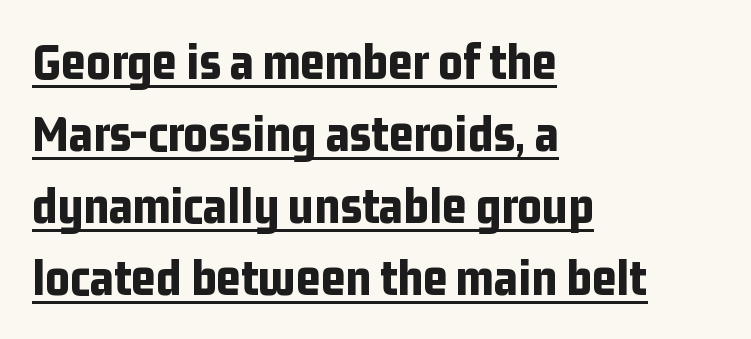
{"serif": "no", "italic": "no", "bold": "yes", "weight": "bold", "width": "condensed", "stroke_contrast": "low", "x_height": "medium", "monospaced": "no", "underline": "yes", "align": "left", "line_spacing": "normal", "line_spacing_ratio": 1.36, "letter_spacing": "normal", "letter_spacing_em": 0.0, "glyph_px": 53}
